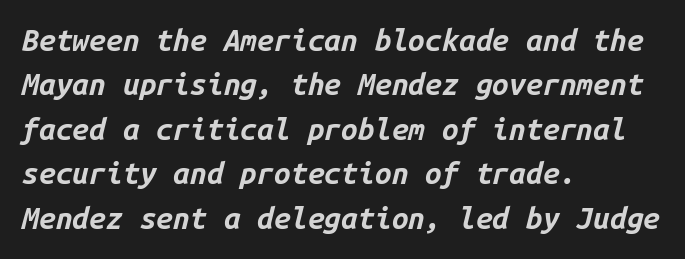
{"italic": "yes", "lean": "right", "slant_degrees": 14, "bold": "yes", "weight": "bold", "width": "normal", "stroke_contrast": "low", "x_height": "medium", "monospaced": "yes", "underline": "no", "align": "left", "line_spacing": "normal", "line_spacing_ratio": 1.48, "letter_spacing": "normal", "letter_spacing_em": 0.0, "glyph_px": 30}
